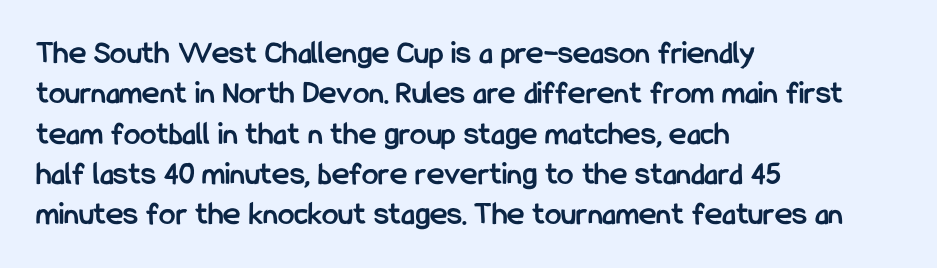
The image shows 33 px semibold, condensed sans-serif type, upright; set left-aligned, line spacing 1.22x, normal letter spacing, not underlined; low stroke contrast and a medium x-height.
